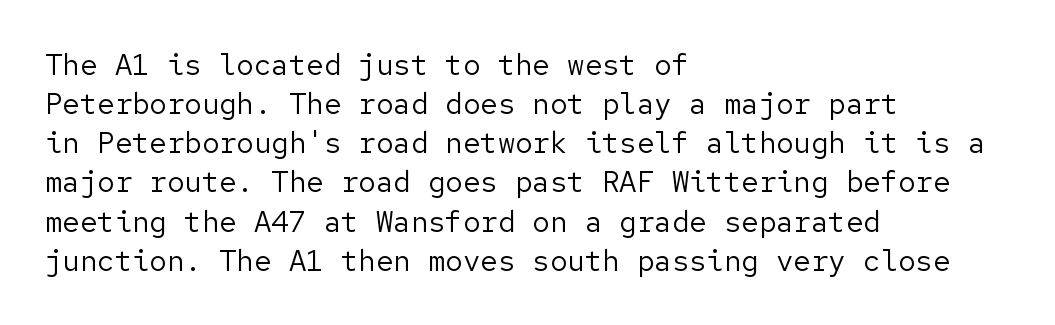
The line-height multiplier appears to be the usual default. In terms of letterform style, serifs are entirely absent. Plain, unruled lines of type. Compared with a centered layout, this one pins lines to the left instead. No letter is thick-stroked: the sample isn't bold. Observe the ordinary spacing: letters are neighbours, not strangers.
